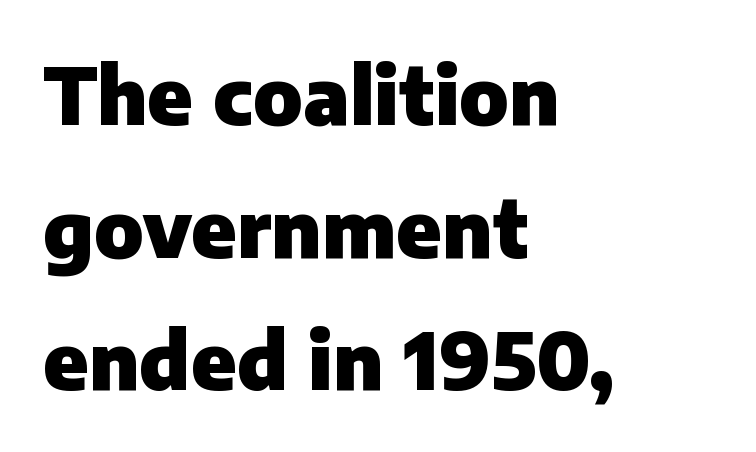
Q: Is the text bold? A: Yes.
Q: Is the text italic (slanted)? A: No, it is upright.
Q: Is the typeface a serif or a sans-serif typeface? A: Sans-serif.
Q: Is the text underlined? A: No.
Q: How is the paragraph aligned? A: Left-aligned.
Q: Is the spacing between letters normal or unusually wide? A: Normal.
Q: Is the spacing between lines tight, normal or loose? A: Normal.
Q: Width (condensed, normal, or wide)? A: Normal.
Q: Stroke contrast? A: Low.
Q: x-height? A: Medium.
Q: Monospaced? A: No.
